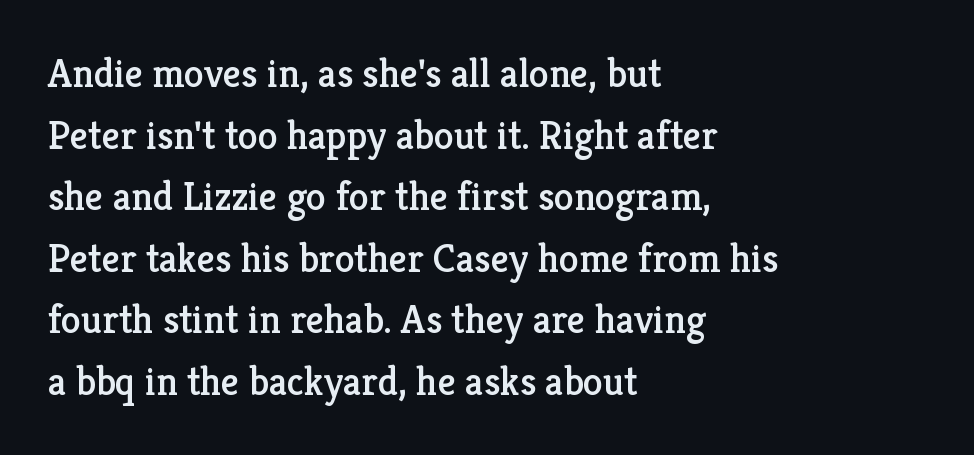
Q: Is the text italic (slanted)? A: No, it is upright.
Q: Is the typeface a serif or a sans-serif typeface? A: Serif.
Q: Is the text underlined? A: No.
Q: How is the paragraph aligned? A: Left-aligned.
Q: Is the spacing between letters normal or unusually wide? A: Normal.
Q: Is the spacing between lines tight, normal or loose? A: Normal.
Q: Width (condensed, normal, or wide)? A: Normal.
Q: Stroke contrast? A: Low.
Q: x-height? A: Medium.
Q: Monospaced? A: No.
